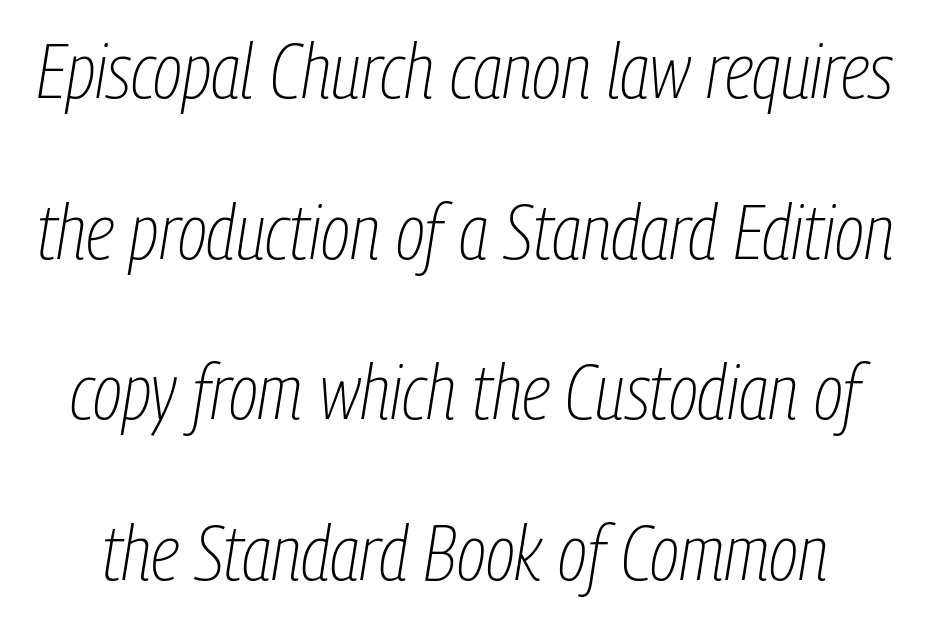
The passage shown is typed in a proportional face where columns would drift. Heft: none added — not bold. Beneath every word, the page is bare. The whole block is typeset with a tilt. There is no visible air inserted between adjacent glyphs. Whoever set this chose breathing room over compactness in the vertical rhythm.
